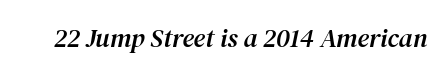
Nothing unusual about the tracking: characters are spaced as the font intends. The area under the type is left untouched. The glyphs look as if they've been sheared to an angle.
